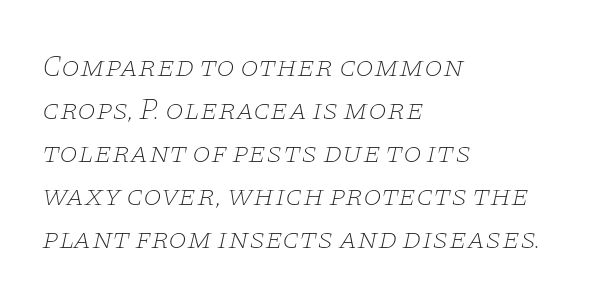
The image shows 30 px thin, wide serif type, italic (leaning right); set left-aligned, normal line spacing (1.43x), normal letter spacing, not underlined; low stroke contrast and a large x-height.
